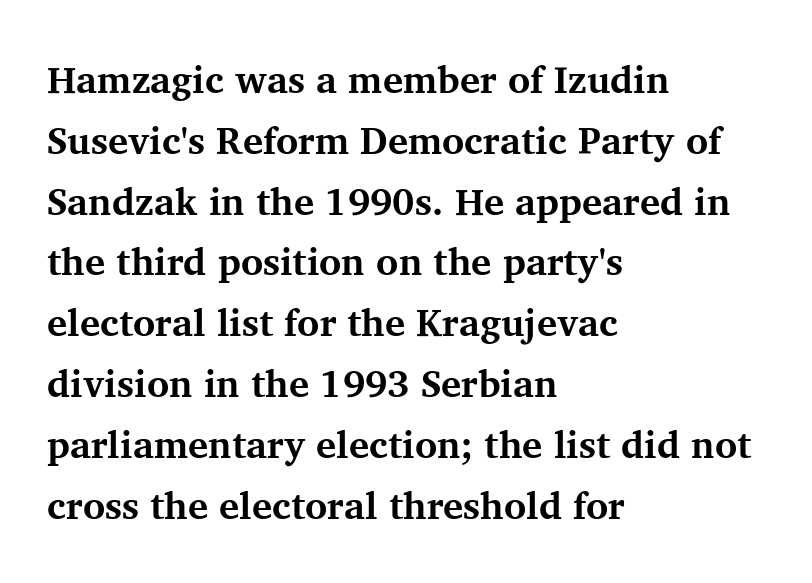
{"serif": "yes", "italic": "no", "bold": "yes", "weight": "bold", "width": "normal", "stroke_contrast": "medium", "x_height": "medium", "monospaced": "no", "underline": "no", "align": "left", "line_spacing": "normal", "line_spacing_ratio": 1.6, "letter_spacing": "normal", "letter_spacing_em": 0.0, "glyph_px": 38}
